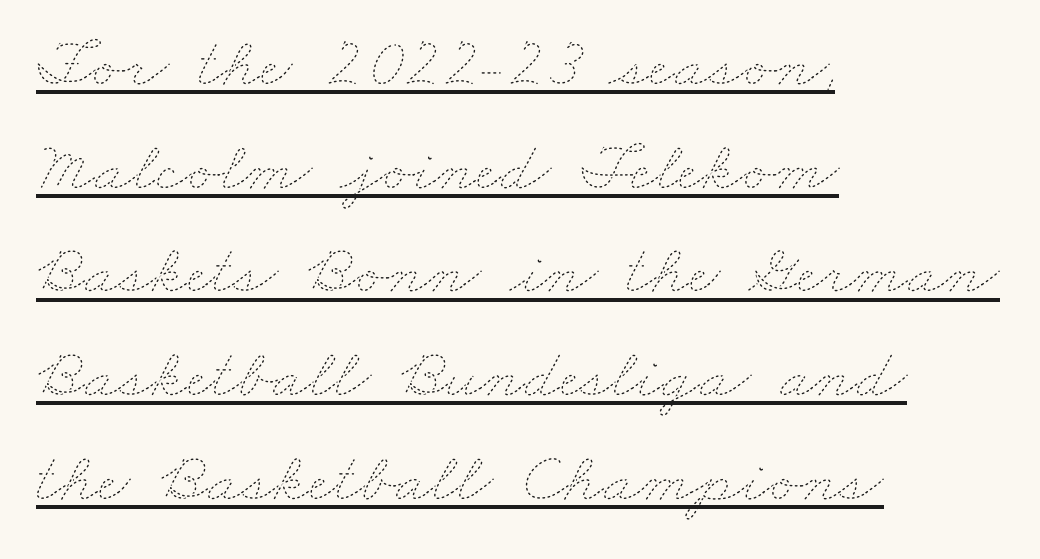
{"bold": "no", "weight": "thin", "width": "wide", "stroke_contrast": "low", "x_height": "small", "monospaced": "no", "underline": "yes", "align": "left", "line_spacing": "normal", "line_spacing_ratio": 1.46, "letter_spacing": "normal", "letter_spacing_em": 0.0, "glyph_px": 71}
